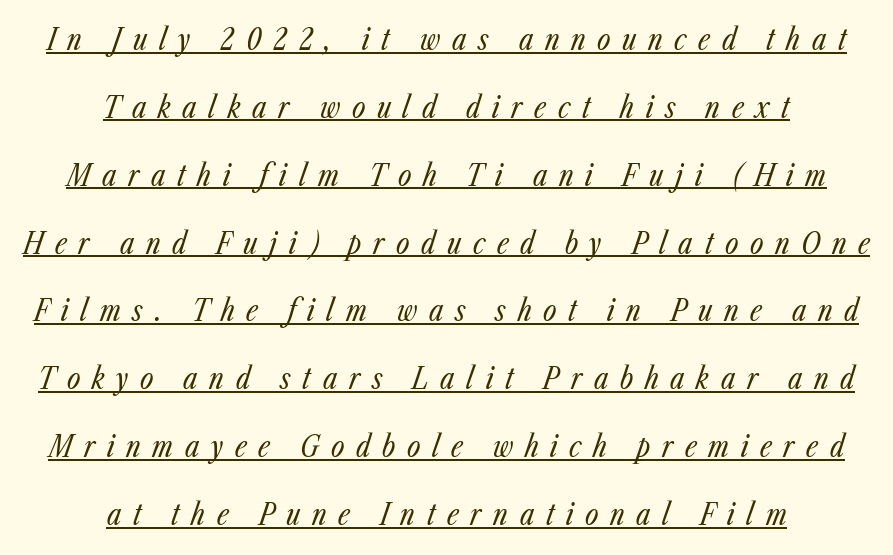
{"italic": "yes", "lean": "right", "slant_degrees": 23, "bold": "no", "weight": "regular", "width": "condensed", "stroke_contrast": "low", "x_height": "medium", "monospaced": "no", "underline": "yes", "align": "center", "line_spacing": "loose", "line_spacing_ratio": 2.34, "letter_spacing": "wide", "letter_spacing_em": 0.4, "glyph_px": 29}
